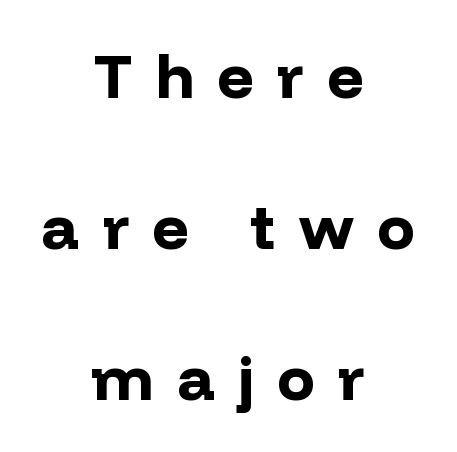
{"serif": "no", "italic": "no", "bold": "yes", "weight": "bold", "width": "normal", "stroke_contrast": "low", "x_height": "medium", "monospaced": "no", "underline": "no", "align": "center", "line_spacing": "loose", "line_spacing_ratio": 2.4, "letter_spacing": "wide", "letter_spacing_em": 0.37, "glyph_px": 63}
